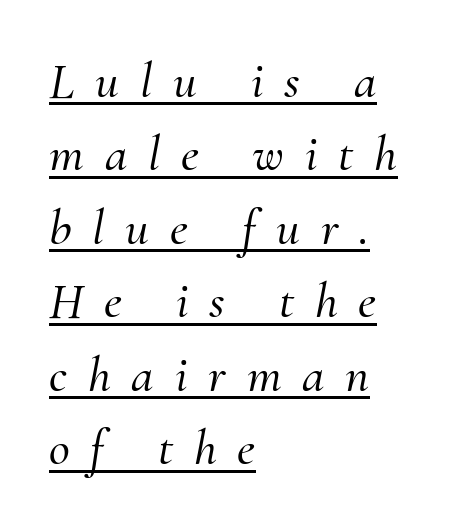
The image shows 51 px serif type, italic (leaning right); set left-aligned, normal line spacing (1.44x), unusually wide letter spacing (+0.41 em), underlined; medium stroke contrast and a small x-height.
